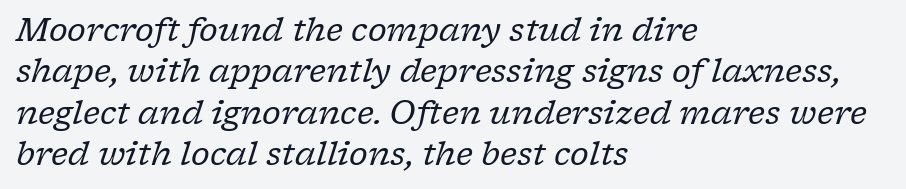
Any mark beneath the type? The region is blank. The passage shown is typed in a proportional face where columns would drift. A typesetter would mark this as italic. The cut favours lightness, reaching ordinary text weight at its darkest. If you measured baseline to baseline, you'd find a middling distance.
